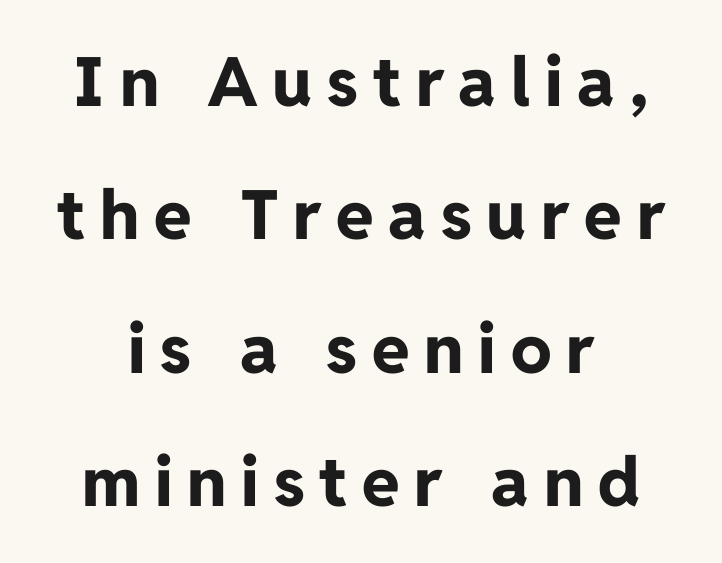
The image shows 68 px bold sans-serif type, upright; set centered, loose line spacing (1.96x), unusually wide letter spacing (+0.22 em), not underlined; low stroke contrast and a medium x-height.
